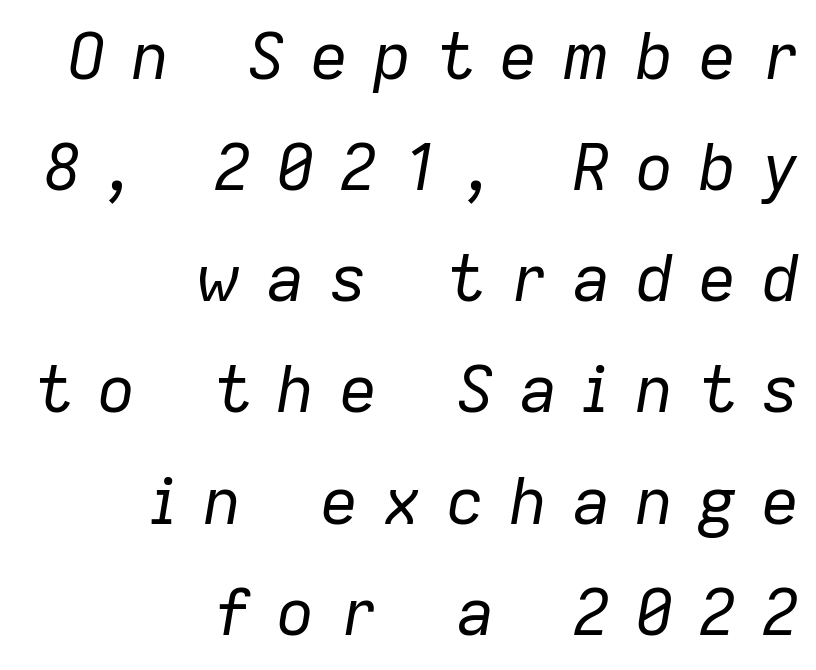
The letterforms sit at book weight or below. Any mark beneath the type? The region is blank. The face used here is proportionally spaced, like ordinary book or web type. What stands out about the letter spacing? Its width — letters are far apart.
